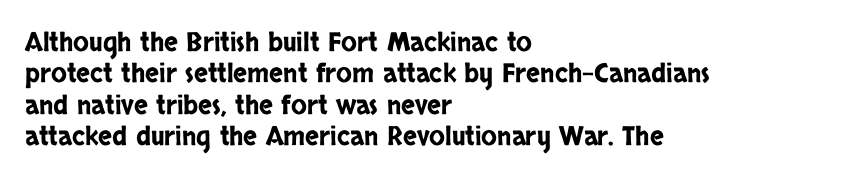
{"italic": "no", "underline": "no", "align": "left", "line_spacing_ratio": 1.21, "letter_spacing": "normal", "letter_spacing_em": 0.0, "glyph_px": 26}
